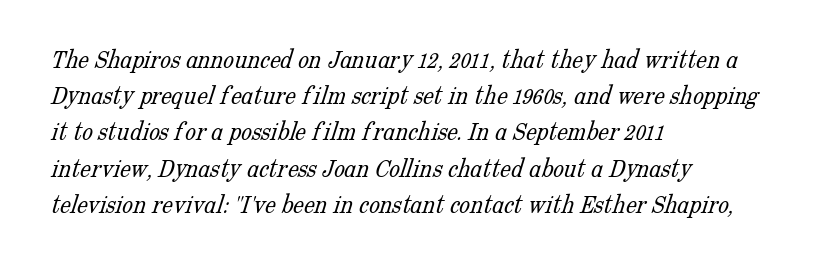
Q: Is the text bold? A: No.
Q: Is the text underlined? A: No.
Q: How is the paragraph aligned? A: Left-aligned.
Q: Is the spacing between letters normal or unusually wide? A: Normal.
Q: Is the spacing between lines tight, normal or loose? A: Normal.
